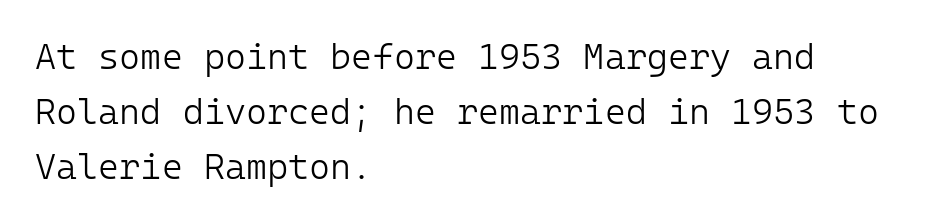
{"serif": "no", "italic": "no", "bold": "no", "weight": "light", "width": "normal", "stroke_contrast": "low", "x_height": "medium", "underline": "no", "align": "left", "line_spacing": "normal", "line_spacing_ratio": 1.53, "letter_spacing": "normal", "letter_spacing_em": 0.0, "glyph_px": 36}
